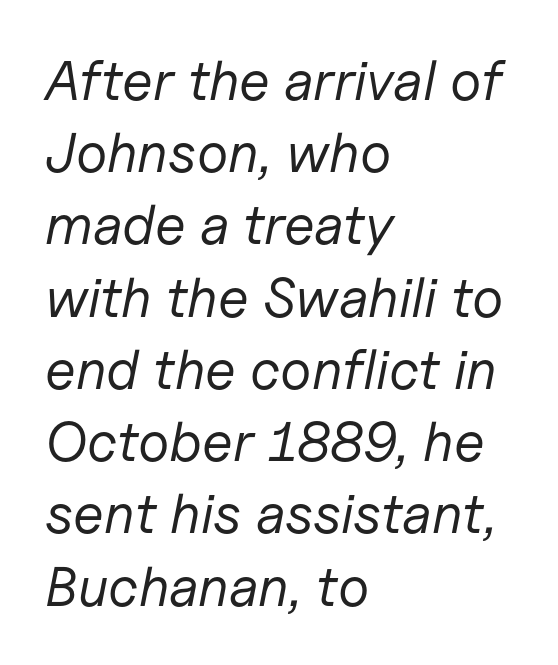
Compared with typical body copy, the letter spacing here is the same. Proportional: the letters do not fall into vertical columns. Weight: in the light-to-regular range. In terms of leading, this rendering sits right in the middle. One-word summary of the alignment: left.
